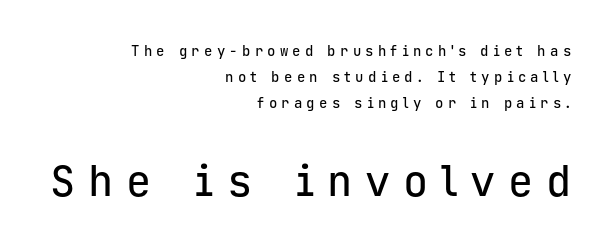
The image shows 42 px sans-serif type, upright, monospaced; set right-aligned, line spacing 1.86x, unusually wide letter spacing (+0.3 em), not underlined; the second (bottom) block is 3.0x larger; low stroke contrast and a medium x-height.
